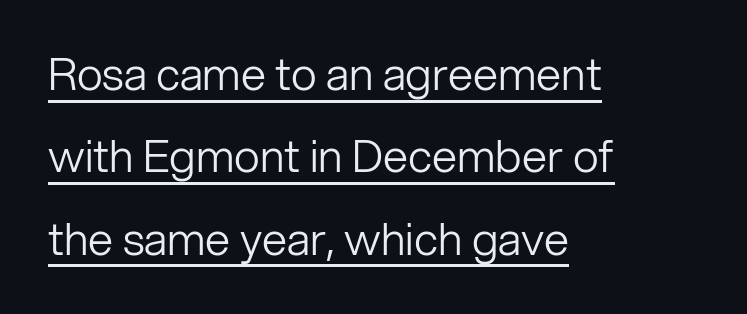
The image shows 45 px light sans-serif type, upright; set left-aligned, line spacing 1.83x, normal letter spacing, underlined; low stroke contrast and a medium x-height.
